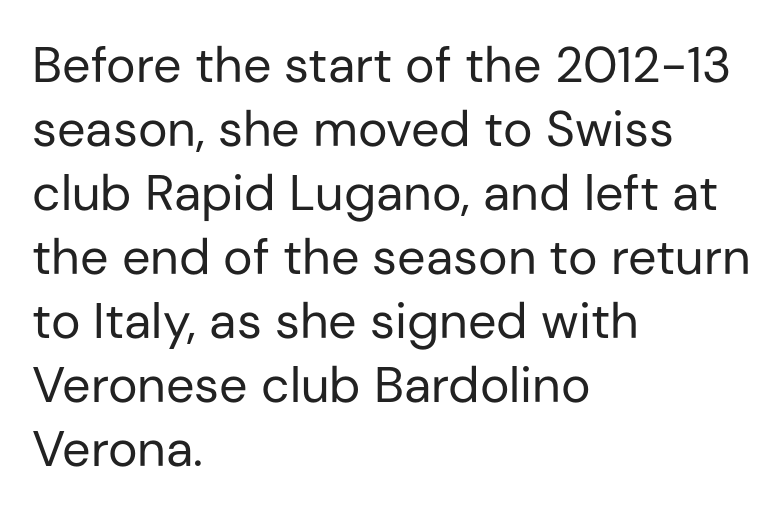
{"serif": "no", "italic": "no", "bold": "no", "weight": "regular", "width": "normal", "stroke_contrast": "low", "x_height": "medium", "monospaced": "no", "underline": "no", "align": "left", "line_spacing": "normal", "line_spacing_ratio": 1.28, "letter_spacing": "normal", "letter_spacing_em": 0.0, "glyph_px": 50}
